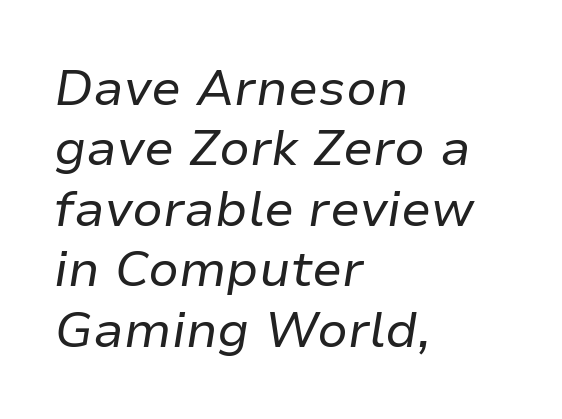
{"italic": "yes", "lean": "right", "slant_degrees": 9, "bold": "no", "weight": "regular", "width": "normal", "stroke_contrast": "low", "x_height": "medium", "monospaced": "no", "underline": "no", "align": "left", "line_spacing_ratio": 1.21, "letter_spacing": "normal", "letter_spacing_em": 0.0, "glyph_px": 50}
